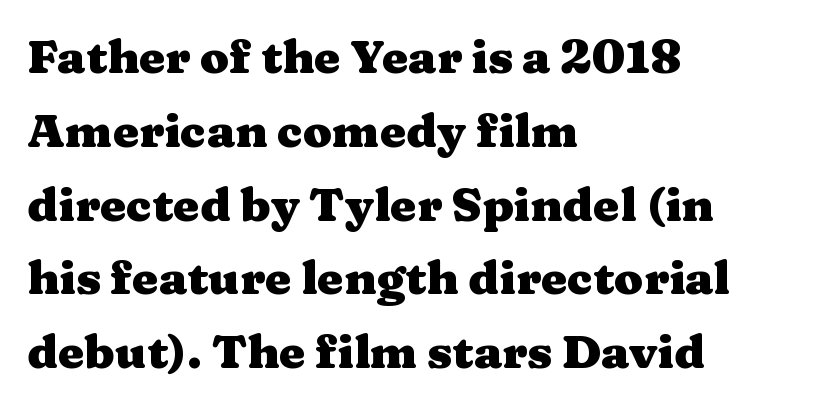
{"serif": "yes", "italic": "no", "bold": "yes", "weight": "heavy", "width": "wide", "stroke_contrast": "medium", "x_height": "medium", "monospaced": "no", "underline": "no", "align": "left", "line_spacing": "normal", "line_spacing_ratio": 1.57, "letter_spacing": "normal", "letter_spacing_em": 0.0, "glyph_px": 47}
